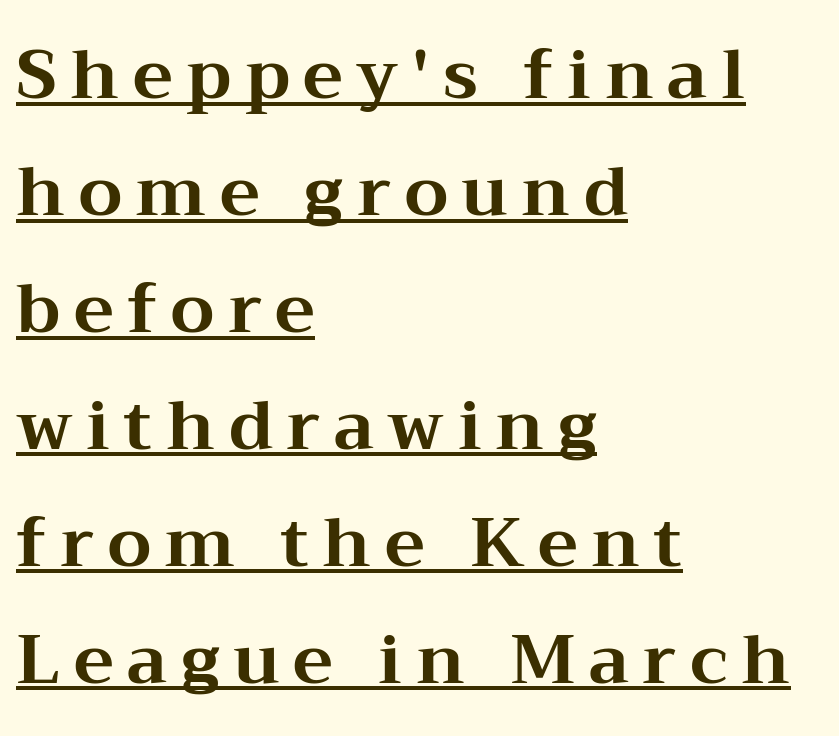
The image shows 68 px bold, wide serif type, upright; set left-aligned, line spacing 1.72x, unusually wide letter spacing (+0.2 em), underlined; medium stroke contrast and a medium x-height.
